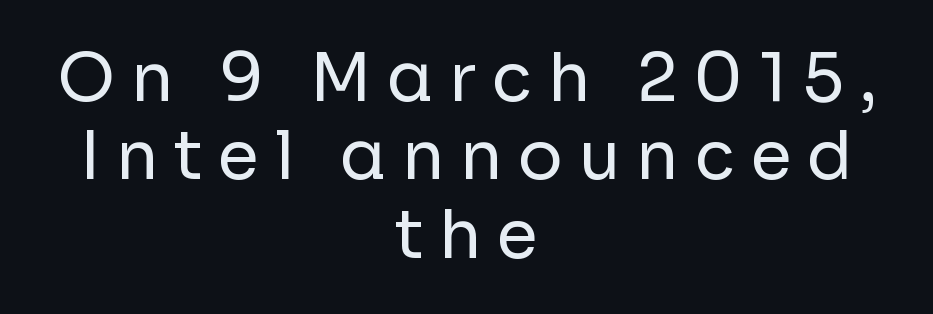
The image shows 67 px regular-weight sans-serif type, upright; set centered, line spacing 1.17x, unusually wide letter spacing (+0.23 em), not underlined; low stroke contrast and a medium x-height.
